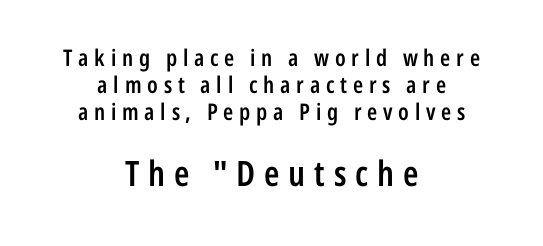
{"serif": "no", "italic": "no", "bold": "semi", "weight": "semibold", "width": "condensed", "stroke_contrast": "low", "x_height": "medium", "monospaced": "no", "underline": "no", "align": "center", "line_spacing_ratio": 1.17, "letter_spacing": "wide", "letter_spacing_em": 0.25, "larger_block": "second", "size_ratio": 1.52, "glyph_px": 35}
